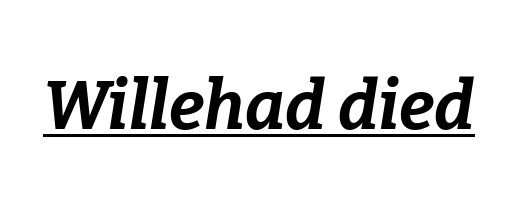
Q: Is the text bold? A: Yes.
Q: Is the text italic (slanted)? A: Yes, it leans right by about 9 degrees.
Q: Is the text underlined? A: Yes.
Q: Is the spacing between letters normal or unusually wide? A: Normal.
Q: Width (condensed, normal, or wide)? A: Normal.
Q: Stroke contrast? A: Low.
Q: x-height? A: Medium.
Q: Monospaced? A: No.
